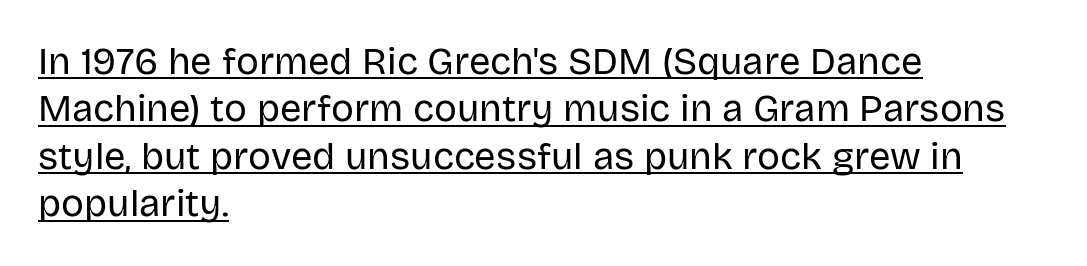
{"serif": "no", "italic": "no", "bold": "no", "weight": "regular", "width": "normal", "stroke_contrast": "low", "x_height": "large", "monospaced": "no", "underline": "yes", "align": "left", "line_spacing": "normal", "line_spacing_ratio": 1.25, "letter_spacing": "normal", "letter_spacing_em": 0.0, "glyph_px": 38}
